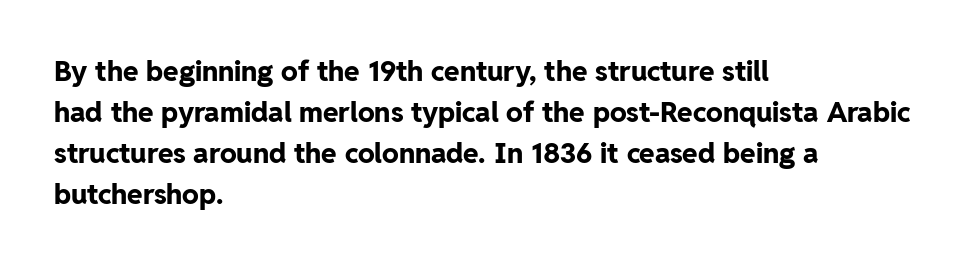
{"serif": "no", "italic": "no", "bold": "yes", "weight": "bold", "width": "normal", "stroke_contrast": "low", "x_height": "medium", "monospaced": "no", "underline": "no", "align": "left", "line_spacing": "normal", "line_spacing_ratio": 1.46, "letter_spacing": "normal", "letter_spacing_em": 0.0, "glyph_px": 28}
